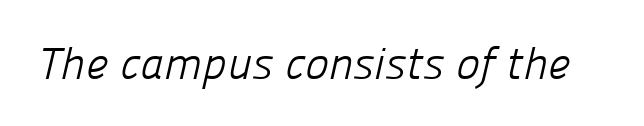
Q: Is the text bold? A: No.
Q: Is the typeface a serif or a sans-serif typeface? A: Sans-serif.
Q: Is the text underlined? A: No.
Q: Is the spacing between letters normal or unusually wide? A: Normal.
Q: Width (condensed, normal, or wide)? A: Normal.
Q: Stroke contrast? A: Low.
Q: x-height? A: Medium.
Q: Monospaced? A: No.
